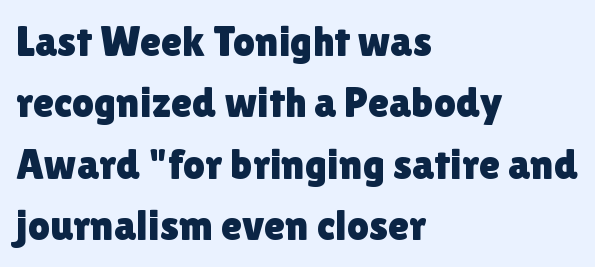
The text block is weighted toward the left margin, trailing off unevenly rightward. Varying glyph widths throughout — classic text-font behaviour. Ascenders rise straight up at ninety degrees. This rendering leaves character spacing at its baseline value. Look at the bottom of the vertical strokes: they stop flat, with no serifs.
